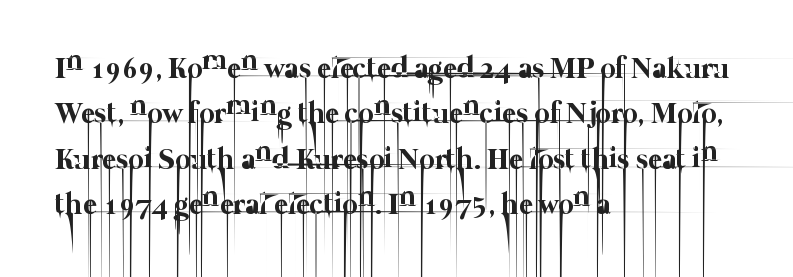
Q: Is the text bold? A: No.
Q: Is the text underlined? A: No.
Q: How is the paragraph aligned? A: Left-aligned.
Q: Is the spacing between letters normal or unusually wide? A: Normal.
Q: Is the spacing between lines tight, normal or loose? A: Normal.
Q: Width (condensed, normal, or wide)? A: Normal.
Q: Stroke contrast? A: Low.
Q: x-height? A: Medium.
Q: Monospaced? A: No.
